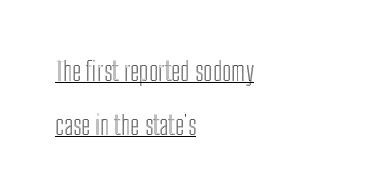
The face used here appears with an underline applied. Alignment: flush left. Glyph-to-glyph distance matches everyday printed text. A roman cut, with each character standing at attention. Airy leading.
